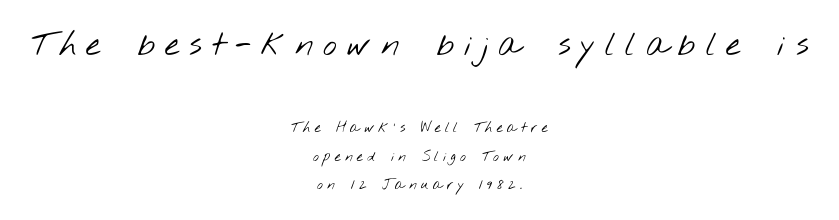
The image shows 33 px light, wide sans-serif type; set centered, loose line spacing (2.05x), unusually wide letter spacing (+0.3 em), not underlined; the first (top) block is 2.36x larger; low stroke contrast and a small x-height.
